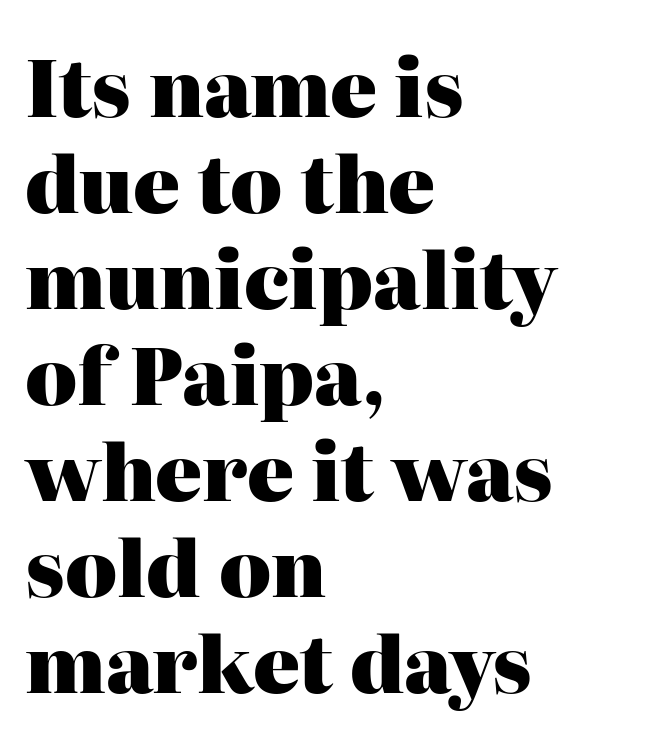
Q: Is the text bold? A: Yes.
Q: Is the text italic (slanted)? A: No, it is upright.
Q: Is the typeface a serif or a sans-serif typeface? A: Serif.
Q: Is the text underlined? A: No.
Q: How is the paragraph aligned? A: Left-aligned.
Q: Is the spacing between letters normal or unusually wide? A: Normal.
Q: Width (condensed, normal, or wide)? A: Normal.
Q: Stroke contrast? A: High.
Q: x-height? A: Medium.
Q: Monospaced? A: No.
